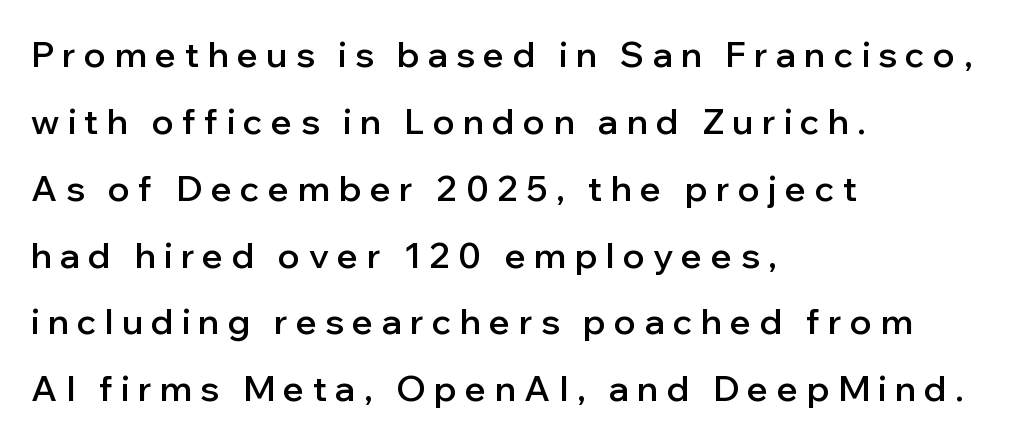
The image shows 35 px semibold sans-serif type, upright; set left-aligned, loose line spacing (1.91x), unusually wide letter spacing (+0.24 em), not underlined; low stroke contrast and a medium x-height.
